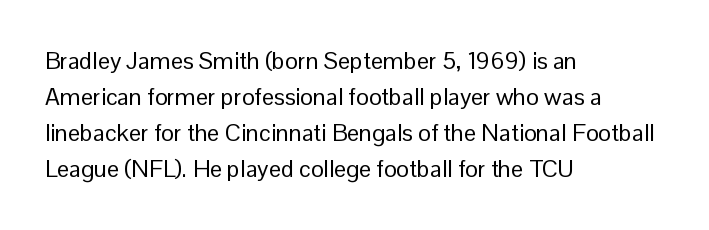
There is no visible air inserted between adjacent glyphs. The rendering anchors every line to the left-hand side. Counters stay open thanks to moderate or lighter strokes. Is there much room between lines? A standard amount, neither cramped nor airy. Type without underlining.
